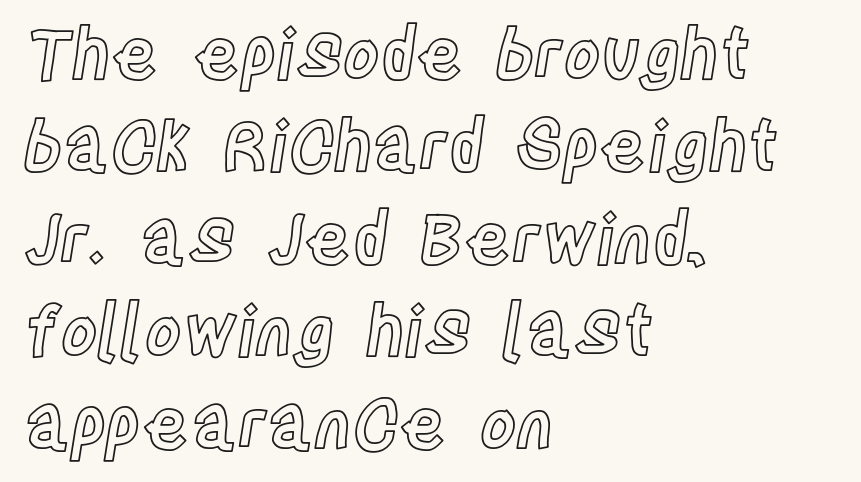
Decoration check: the copy has no underline. Do the characters align in a grid? No, the font is proportional. Honestly, the row spacing looks completely unremarkable.
